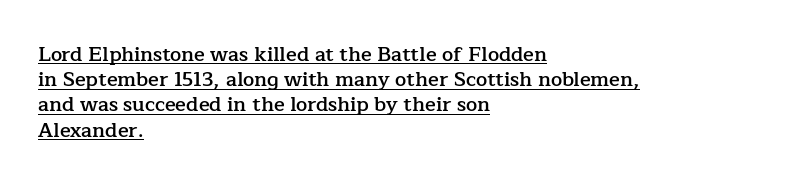
{"italic": "no", "bold": "semi", "underline": "yes", "align": "left", "line_spacing": "normal", "line_spacing_ratio": 1.26, "letter_spacing": "normal", "letter_spacing_em": 0.0, "glyph_px": 20}
